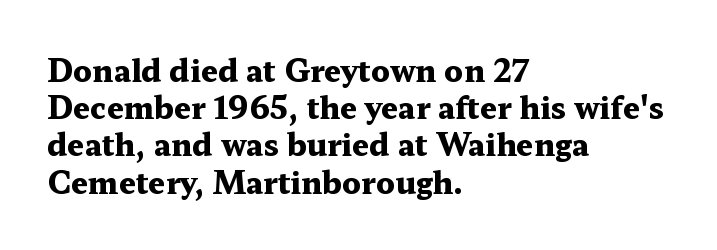
Set as a true bold cut, around the 700 mark. Default kerning and tracking; the words read as compact shapes. Lines of text with bare space underneath. The lines in this sample share a left origin and differ only in where they stop. A typesetter would label this face a serif. Unlike italic type, these characters show no tilt at all.
